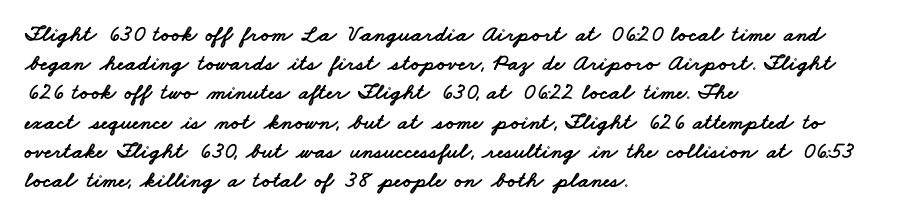
This rendering features lettering with no underline. Leading: standard. This rendering uses left alignment, leaving the right contour irregular. The passage shown has conventional tracking throughout.
